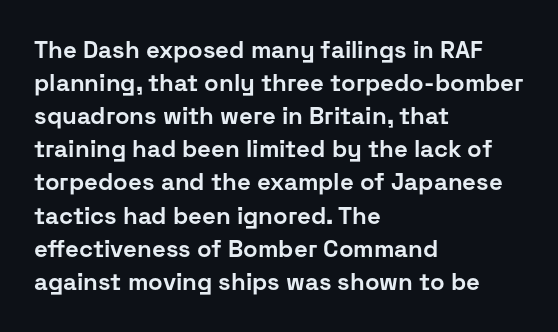
Q: Is the text bold? A: Yes.
Q: Is the text italic (slanted)? A: No, it is upright.
Q: Is the text underlined? A: No.
Q: How is the paragraph aligned? A: Left-aligned.
Q: Is the spacing between letters normal or unusually wide? A: Normal.
Q: Is the spacing between lines tight, normal or loose? A: Normal.
